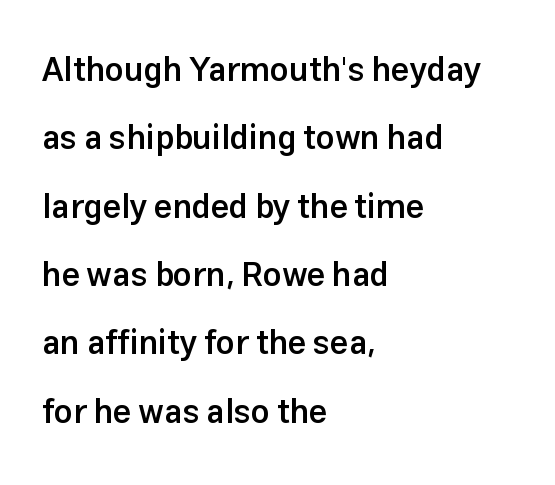
Looks like regular typesetting: each glyph gets only the width it needs. Set as a demibold, roughly 600 on the weight scale. The letterforms sit shoulder to shoulder at normal distance. Letterform terminals end flat and unadorned throughout the passage. It's the straight-up-and-down kind of type.
